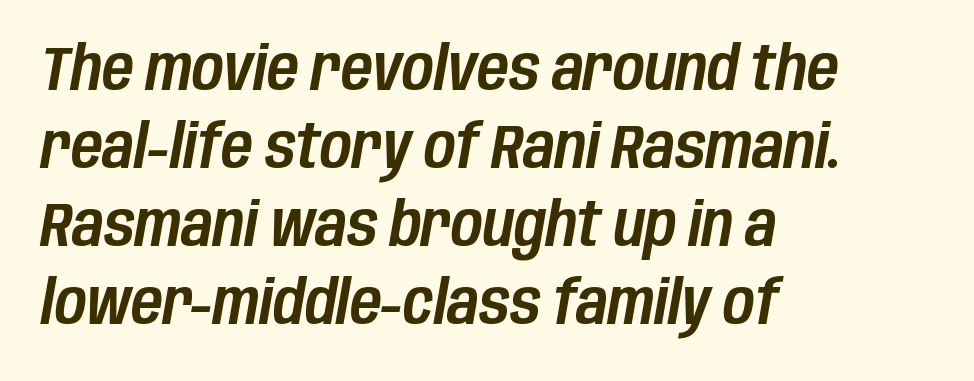
You could not count columns in this text — the font is proportionally spaced. Words appear dense and cohesive because spacing is normal. Plain, unruled lines of type. Typeset ragged right — the left edge is the straight one. Posture: slanted. Line spacing here is normal.
